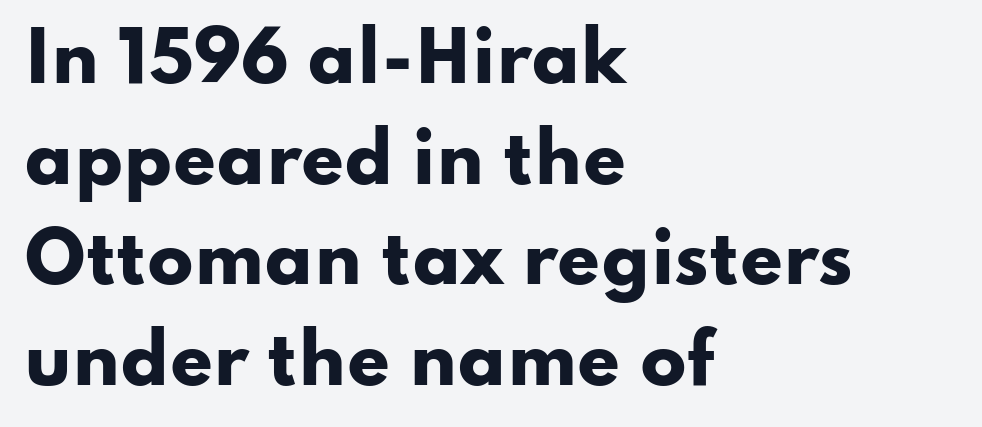
The image shows 68 px heavy, wide sans-serif type, upright; set left-aligned, normal line spacing (1.48x), normal letter spacing, not underlined; low stroke contrast and a small x-height.
